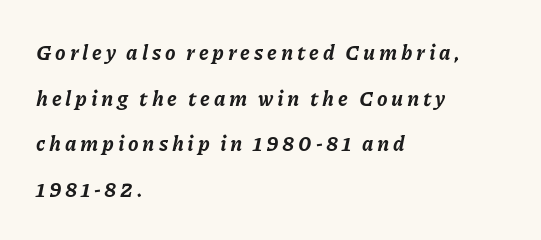
The image shows 21 px bold type, italic (leaning right); set left-aligned, loose line spacing (2.17x), not underlined.
